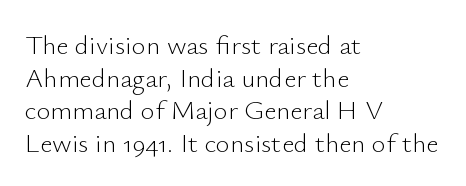
The image shows 27 px text type, upright; set left-aligned, line spacing 1.21x, normal letter spacing, not underlined.
